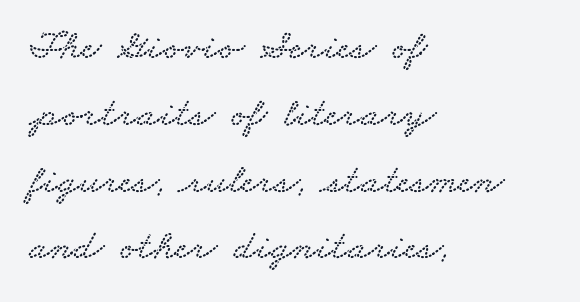
Q: Is the typeface a serif or a sans-serif typeface? A: Serif.
Q: Is the text underlined? A: No.
Q: How is the paragraph aligned? A: Left-aligned.
Q: Is the spacing between letters normal or unusually wide? A: Normal.
Q: Is the spacing between lines tight, normal or loose? A: Normal.
Q: Width (condensed, normal, or wide)? A: Wide.
Q: Stroke contrast? A: Low.
Q: x-height? A: Small.
Q: Monospaced? A: No.
